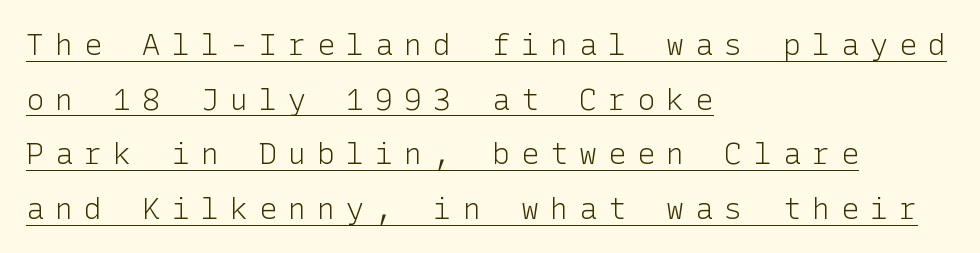
A sans-serif font was chosen for this passage. Descenders here cross a horizontal rule under the line. Honestly, the letter spacing is so wide it's the main thing you notice. When letters stand straight like this, we call the style roman or upright. The rendering anchors every line to the left-hand side. The weight would be labelled regular, book, light, or lighter still.
